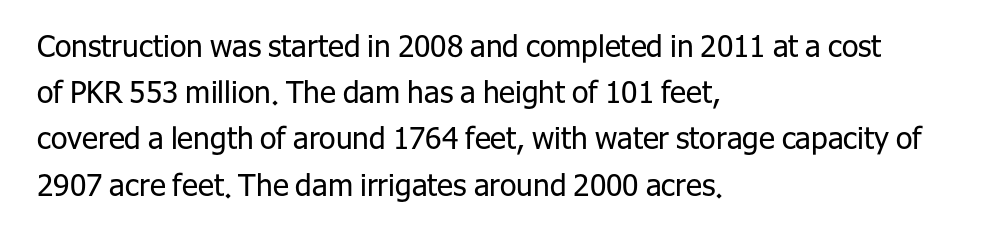
Anything drawn beneath the words? Only blank space. Letters have the restrained weight of plain body copy at most. Letter spacing: default. How would I describe the line gaps? Plain and ordinary. Left-aligned paragraph, ragged on the right.
